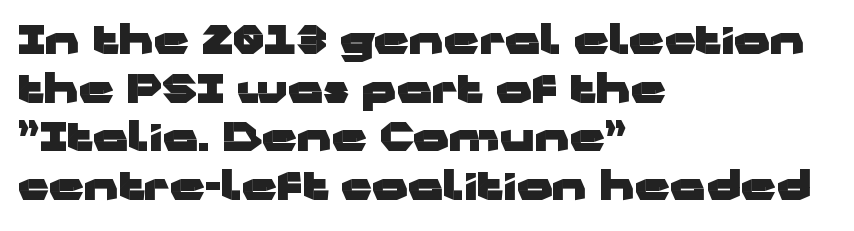
The image shows 39 px heavy, wide sans-serif type, upright; set left-aligned, normal line spacing (1.25x), normal letter spacing, not underlined; low stroke contrast and a medium x-height.
